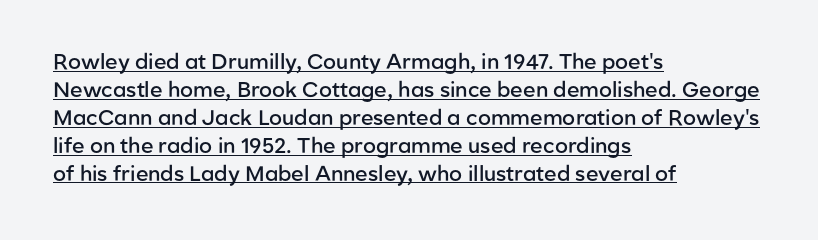
Q: Is the text bold? A: Semi-bold.
Q: Is the text italic (slanted)? A: No, it is upright.
Q: Is the text underlined? A: Yes.
Q: How is the paragraph aligned? A: Left-aligned.
Q: Is the spacing between letters normal or unusually wide? A: Normal.
Q: Is the spacing between lines tight, normal or loose? A: Normal.
